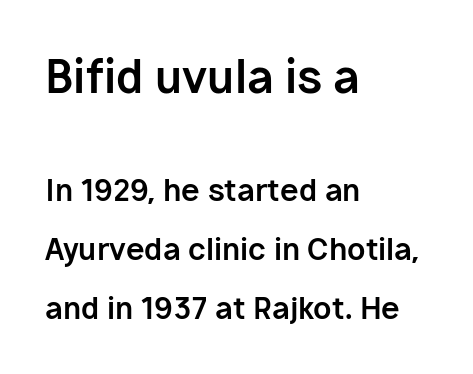
{"serif": "no", "italic": "no", "bold": "yes", "weight": "bold", "width": "normal", "stroke_contrast": "low", "x_height": "medium", "monospaced": "no", "underline": "no", "align": "left", "line_spacing": "loose", "line_spacing_ratio": 1.96, "letter_spacing": "normal", "letter_spacing_em": 0.0, "larger_block": "first", "size_ratio": 1.5, "glyph_px": 45}
